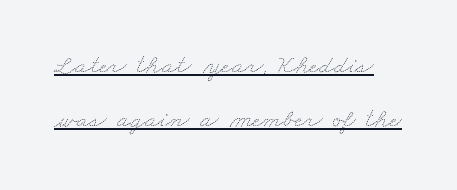
Is there an underline? Yes — a line sits under the letters. The rendering keeps characters at their native spacing. Summary of weight: not heavy and not bold. Students, observe: this is what heavily led, spacious text looks like.
